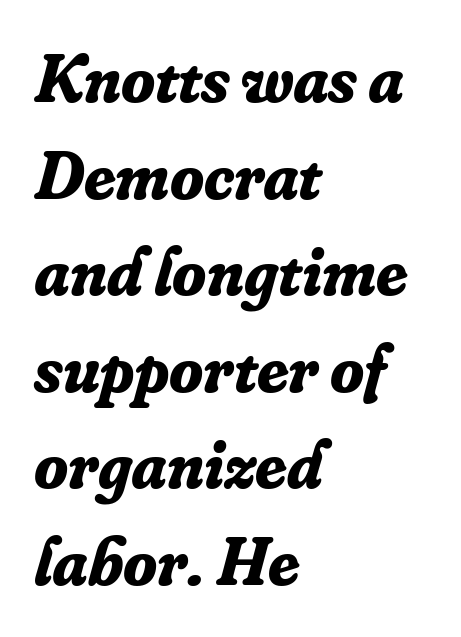
Honestly, the letter spacing is just normal — you wouldn't notice it. No word sits above an underline. The rendering uses natural spacing where letterforms have individual widths. The letters are bold, with thick, heavy strokes. The rendering uses a moderate line-height, typical for paragraphs. Would a proofreader flag this as italicized? Yes.
